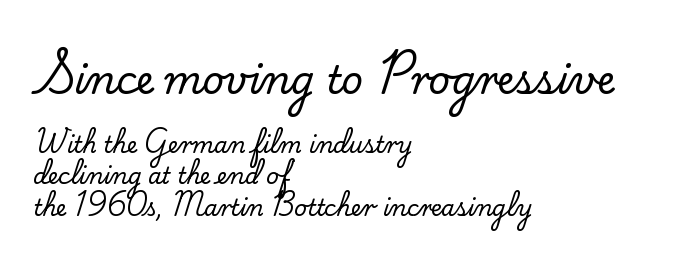
{"serif": "yes", "width": "normal", "stroke_contrast": "low", "x_height": "small", "monospaced": "no", "underline": "no", "align": "left", "line_spacing": "normal", "line_spacing_ratio": 1.43, "letter_spacing": "normal", "letter_spacing_em": 0.0, "larger_block": "first", "size_ratio": 1.73, "glyph_px": 38}
